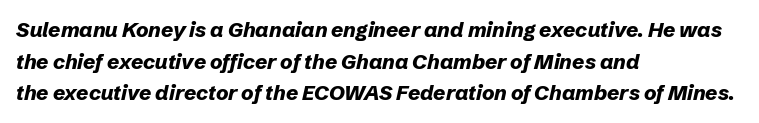
Posture: slanted. A typesetter would call this leading conventional body-copy spacing. Characters follow at the spacing the type designer built in. The face used here has the dense, thick strokes of a bold. The string is rendered with underlining switched off.
